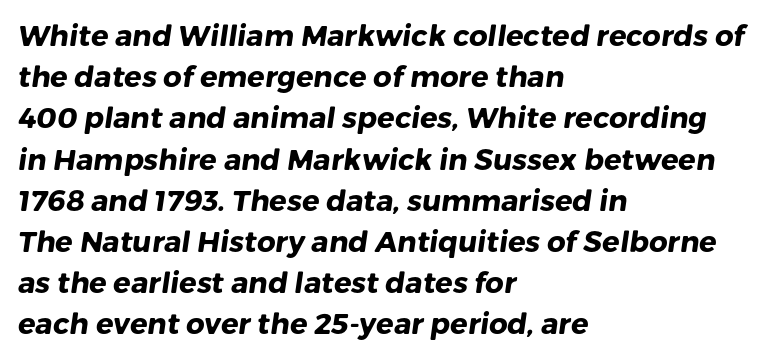
The passage shown is typeset with a sans-serif family. Descenders hang freely into open space. One-word summary of the alignment: left. These lines are rendered in a variable-pitch font. The typesetting leans heavy: a genuine bold.
